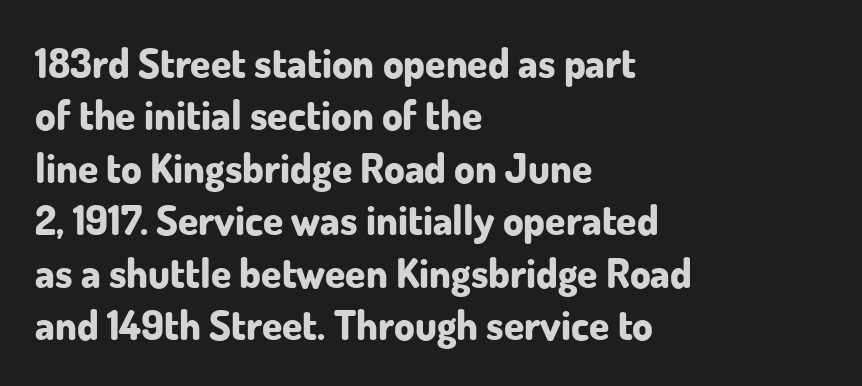
{"serif": "no", "italic": "no", "bold": "yes", "weight": "bold", "width": "normal", "stroke_contrast": "low", "x_height": "small", "monospaced": "no", "underline": "no", "align": "left", "line_spacing": "normal", "line_spacing_ratio": 1.28, "letter_spacing": "normal", "letter_spacing_em": 0.0, "glyph_px": 41}
